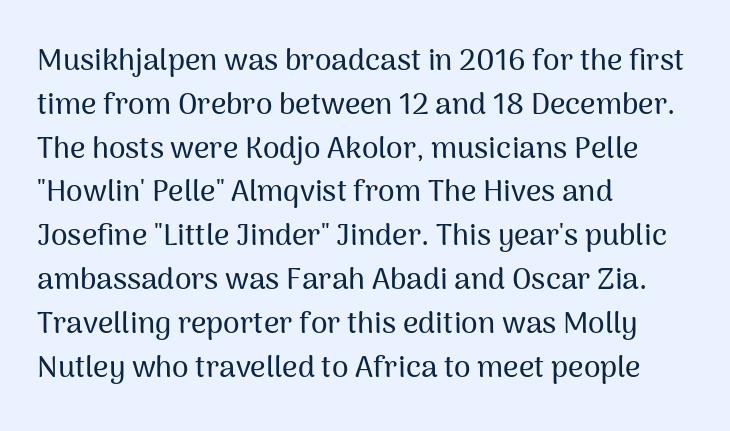
Nothing sits at the stroke ends, so this counts as sans-serif. Honestly, there is no underline to notice here at all. These lines are rendered in a variable-pitch font. A normal amount of white space separates one row of letters from the next. This is the regular roman posture of the typeface.
